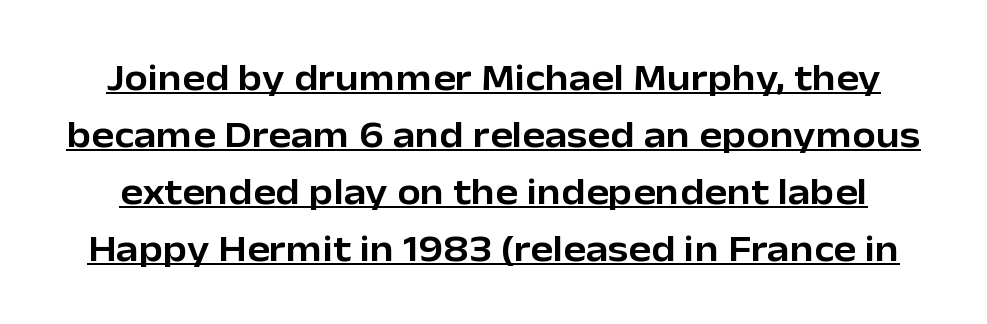
Q: Is the text italic (slanted)? A: No, it is upright.
Q: Is the typeface a serif or a sans-serif typeface? A: Sans-serif.
Q: Is the text underlined? A: Yes.
Q: Is the spacing between letters normal or unusually wide? A: Normal.
Q: Is the spacing between lines tight, normal or loose? A: Normal.
Q: Width (condensed, normal, or wide)? A: Normal.
Q: Stroke contrast? A: Low.
Q: x-height? A: Medium.
Q: Monospaced? A: No.
